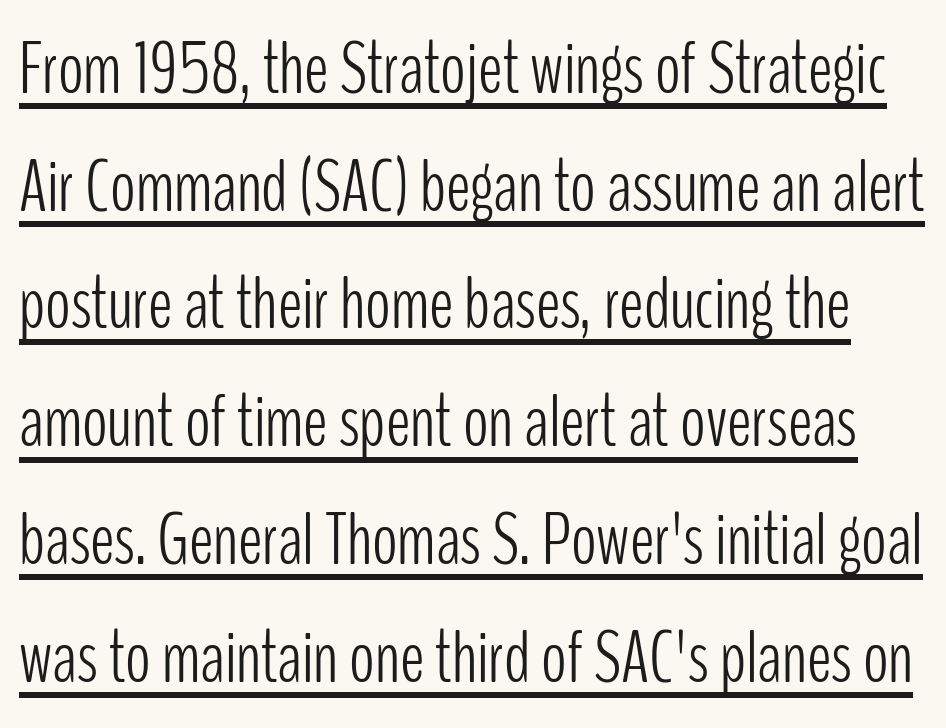
Q: Is the text bold? A: No.
Q: Is the text italic (slanted)? A: No, it is upright.
Q: Is the typeface a serif or a sans-serif typeface? A: Sans-serif.
Q: Is the text underlined? A: Yes.
Q: Is the spacing between letters normal or unusually wide? A: Normal.
Q: Is the spacing between lines tight, normal or loose? A: Normal.
Q: Width (condensed, normal, or wide)? A: Condensed.
Q: Stroke contrast? A: Low.
Q: x-height? A: Medium.
Q: Monospaced? A: No.
